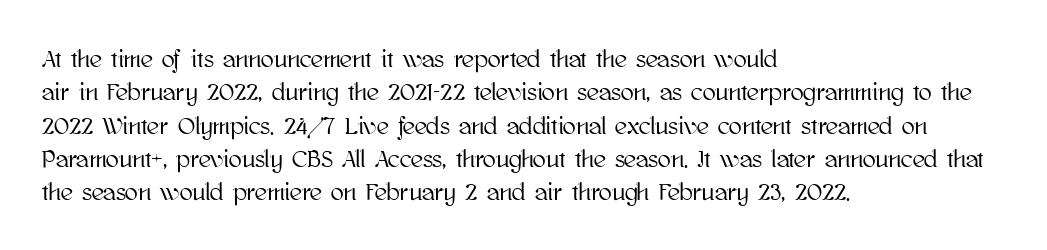
Q: Is the text italic (slanted)? A: No, it is upright.
Q: Is the text underlined? A: No.
Q: How is the paragraph aligned? A: Left-aligned.
Q: Is the spacing between letters normal or unusually wide? A: Normal.
Q: Is the spacing between lines tight, normal or loose? A: Normal.
